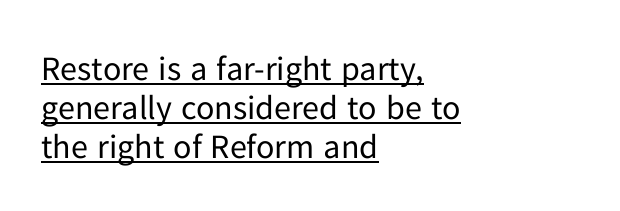
The image shows 34 px regular-weight sans-serif type, upright; set left-aligned, tight line spacing (1.15x), normal letter spacing, underlined; low stroke contrast and a medium x-height.
